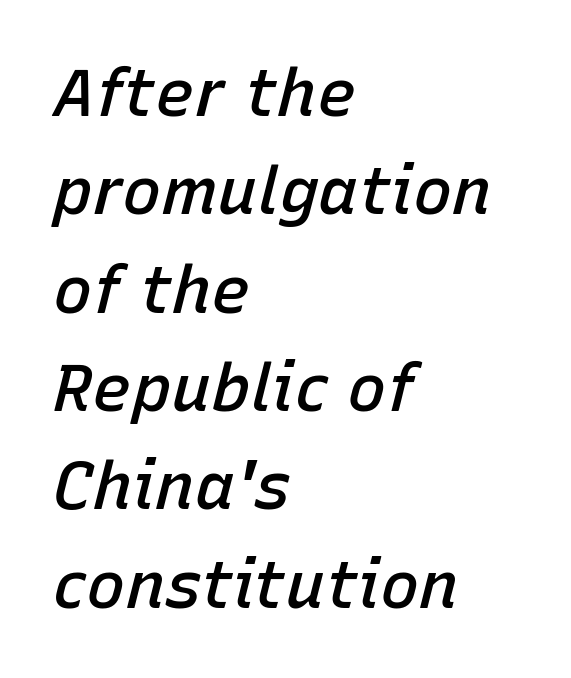
Q: Is the text bold? A: Semi-bold.
Q: Is the text italic (slanted)? A: Yes, it leans right by about 15 degrees.
Q: Is the text underlined? A: No.
Q: How is the paragraph aligned? A: Left-aligned.
Q: Is the spacing between letters normal or unusually wide? A: Normal.
Q: Is the spacing between lines tight, normal or loose? A: Normal.
Q: Width (condensed, normal, or wide)? A: Normal.
Q: Stroke contrast? A: Low.
Q: x-height? A: Medium.
Q: Monospaced? A: No.
